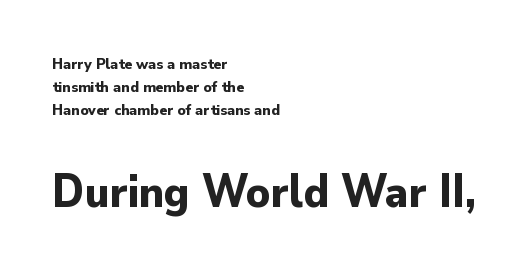
Chunky letters — that's bold for sure. The zone under the glyphs is completely vacant. The letters stand straight up with perfectly vertical stems. Larger block? The one below; the one above is distinctly smaller. Vertical spacing — default.
